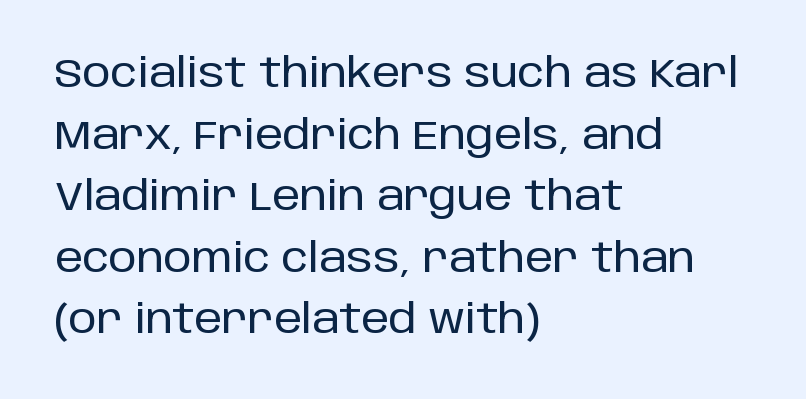
{"serif": "no", "italic": "no", "width": "normal", "stroke_contrast": "low", "x_height": "large", "monospaced": "no", "underline": "no", "align": "left", "line_spacing": "normal", "line_spacing_ratio": 1.54, "letter_spacing": "normal", "letter_spacing_em": 0.0, "glyph_px": 40}
